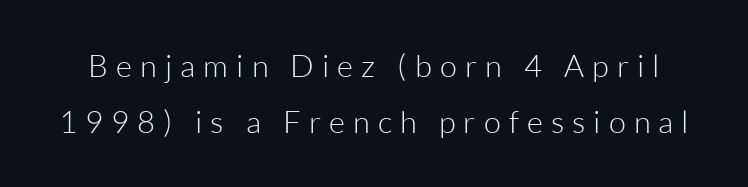
{"serif": "no", "italic": "no", "bold": "no", "weight": "light", "width": "normal", "stroke_contrast": "low", "x_height": "medium", "monospaced": "no", "underline": "no", "line_spacing_ratio": 1.82, "letter_spacing": "wide", "letter_spacing_em": 0.26, "glyph_px": 31}
